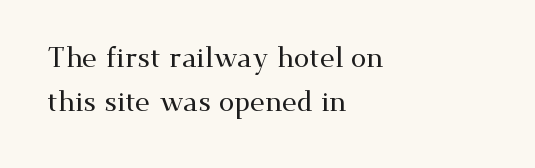
The image shows 28 px wide serif type, upright; set left-aligned, normal line spacing (1.58x), normal letter spacing, not underlined; medium stroke contrast and a small x-height.
